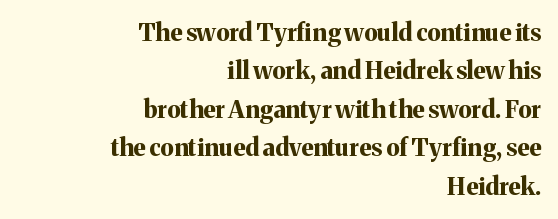
Weight check: bold — yes, fully. Notice how the passage keeps a crisp vertical edge on the right only. The face used here is rendered with its standard letterfit. Descenders hang freely into open space. You can tell it's not italic because the verticals are truly vertical. Successive baselines arrive at the customary interval.
